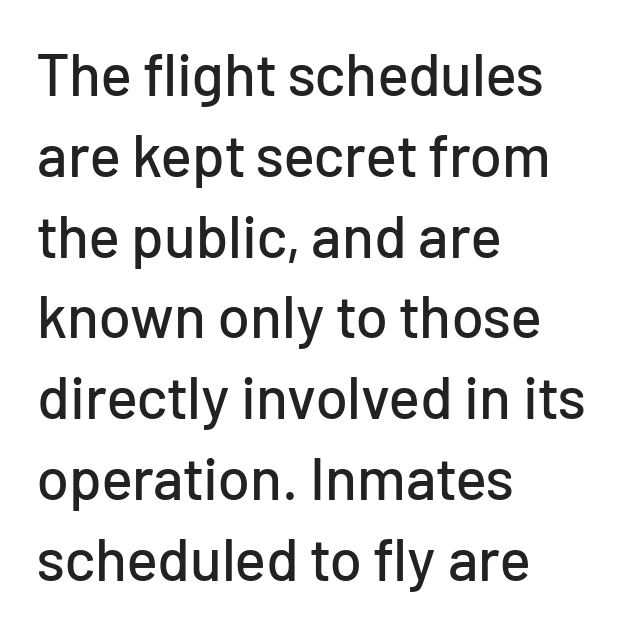
Summary of vertical rhythm: regular, with standard interline spacing. The designer went with a sans here, leaving each stem footless. These lines are set flush left with a ragged right edge. Does extra space separate the letters? No, they use regular spacing. Is there any slant? The stems are plumb. Descenders hang freely into open space.
